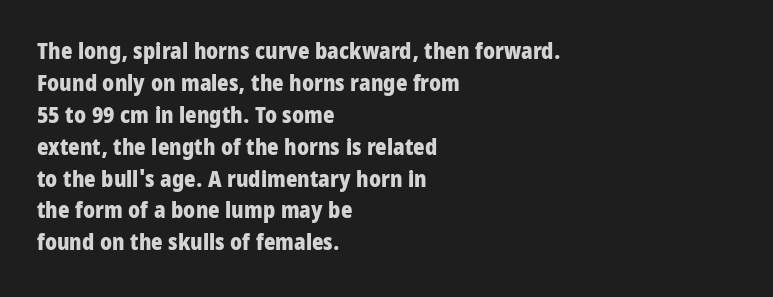
Students, observe: this is what conventionally led text looks like. Ascenders rise straight up at ninety degrees. Pretty heavy lettering here — definitely bold. The words here are not underlined.
